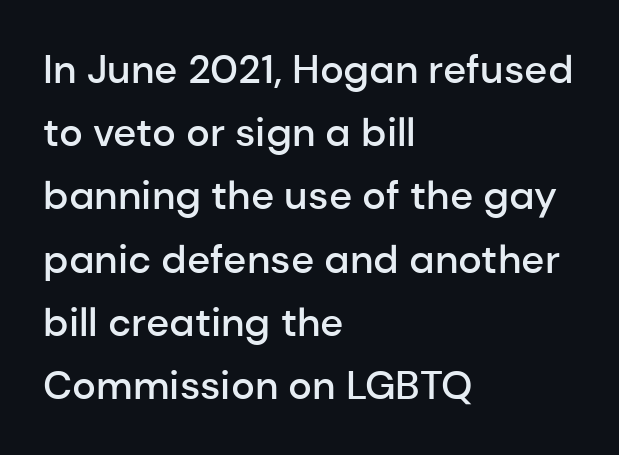
Q: Is the text bold? A: Semi-bold.
Q: Is the text italic (slanted)? A: No, it is upright.
Q: Is the typeface a serif or a sans-serif typeface? A: Sans-serif.
Q: Is the text underlined? A: No.
Q: How is the paragraph aligned? A: Left-aligned.
Q: Is the spacing between letters normal or unusually wide? A: Normal.
Q: Is the spacing between lines tight, normal or loose? A: Normal.
Q: Width (condensed, normal, or wide)? A: Normal.
Q: Stroke contrast? A: Low.
Q: x-height? A: Medium.
Q: Monospaced? A: No.
